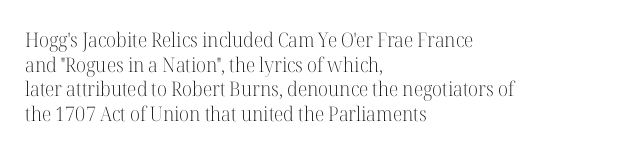
Casual observation: everything's shoved over to the left. This is not heavy type; no bold has been used. Italic? Not at all — the glyphs are vertical. The space beneath each line is pristine and unruled. No extra tracking has been applied to these lines.
